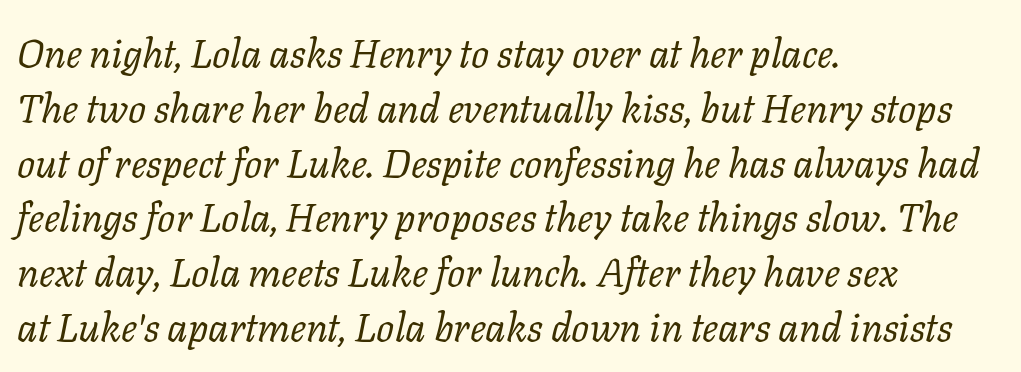
The image shows 40 px regular-weight serif type, italic (leaning right); set left-aligned, normal line spacing (1.37x), normal letter spacing, not underlined; low stroke contrast and a medium x-height.
